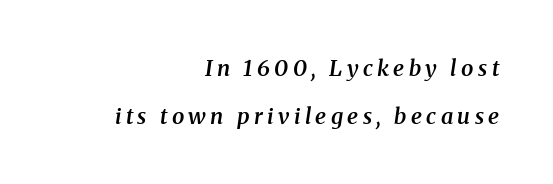
{"italic": "yes", "lean": "right", "slant_degrees": 8, "bold": "semi", "underline": "no", "align": "right", "line_spacing": "loose", "line_spacing_ratio": 2.17, "letter_spacing": "wide", "letter_spacing_em": 0.2, "glyph_px": 22}
